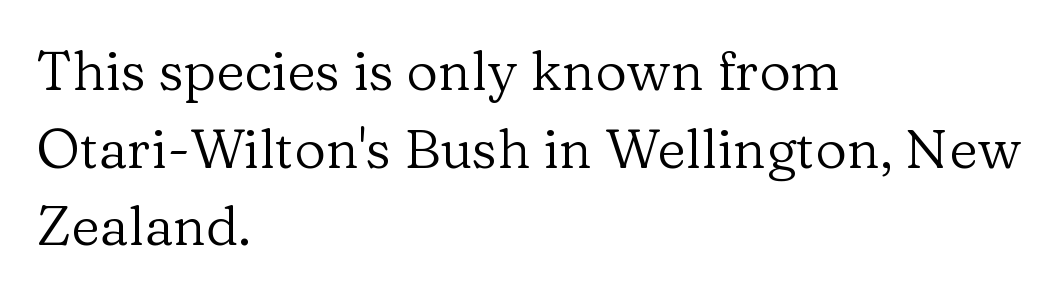
Q: Is the text bold? A: No.
Q: Is the text italic (slanted)? A: No, it is upright.
Q: Is the typeface a serif or a sans-serif typeface? A: Serif.
Q: Is the text underlined? A: No.
Q: How is the paragraph aligned? A: Left-aligned.
Q: Is the spacing between letters normal or unusually wide? A: Normal.
Q: Is the spacing between lines tight, normal or loose? A: Normal.
Q: Width (condensed, normal, or wide)? A: Normal.
Q: Stroke contrast? A: Low.
Q: x-height? A: Medium.
Q: Monospaced? A: No.
